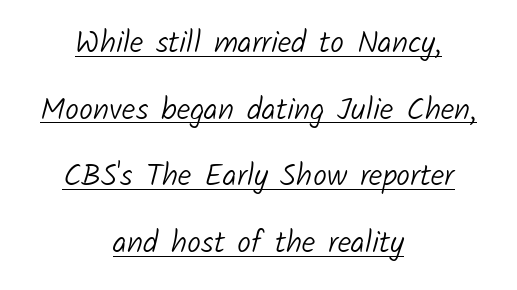
{"serif": "no", "bold": "no", "weight": "light", "width": "normal", "stroke_contrast": "low", "x_height": "medium", "monospaced": "no", "underline": "yes", "align": "center", "line_spacing": "loose", "line_spacing_ratio": 2.15, "letter_spacing": "normal", "letter_spacing_em": 0.0, "glyph_px": 31}
